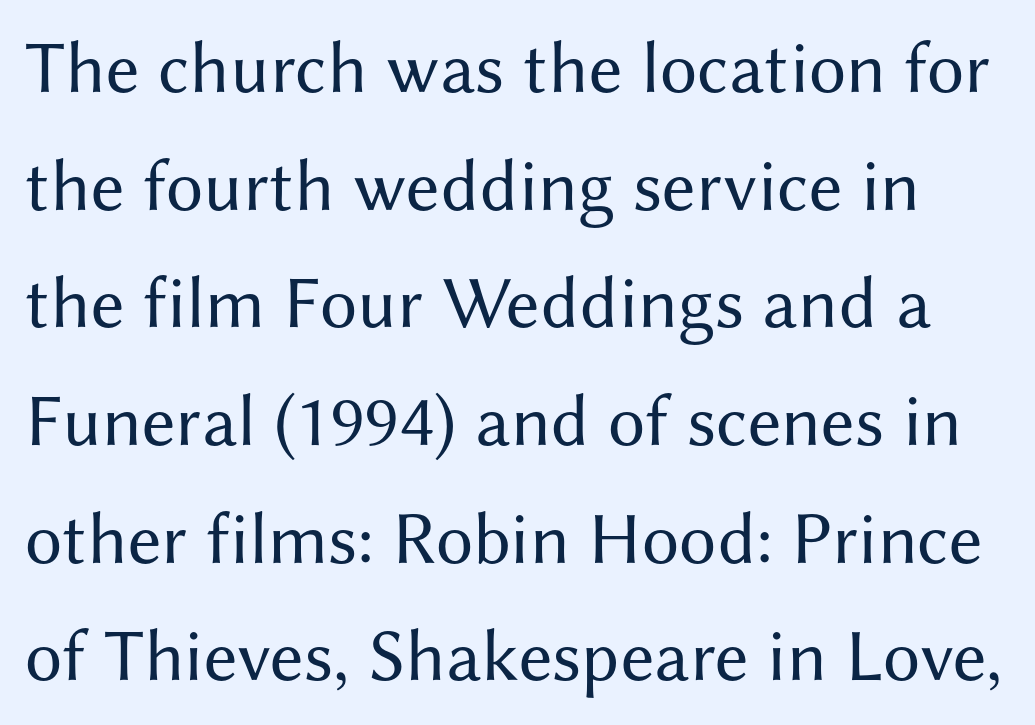
The image shows 74 px regular-weight sans-serif type, upright; set normal line spacing (1.59x), normal letter spacing, not underlined; medium stroke contrast and a medium x-height.
